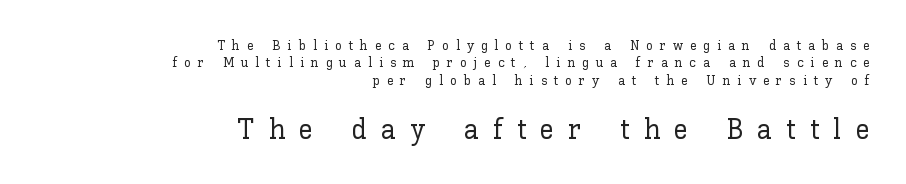
The lines in this sample share a right terminus and differ only in where they begin. Caption: upper text group reduced, lower text group enlarged. Tracking value appears strongly positive — letters spread wide. Here the designer chose a conventional face with non-uniform glyph widths. The gap between lines stays unmarked. In terms of posture, this sample is upright.
